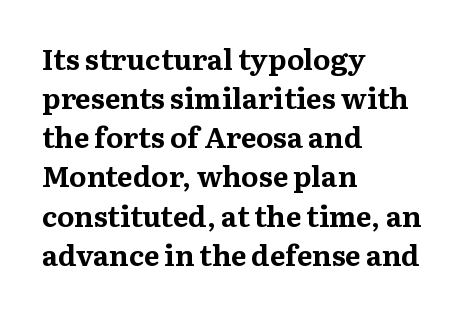
Strokes here are thick enough to call this a true bold. The rows are spaced the way most documents space them. The string is rendered with underlining switched off. Inter-character spacing is left at the font's built-in metrics. The setting favours the left margin, as ordinary paragraphs usually do.
